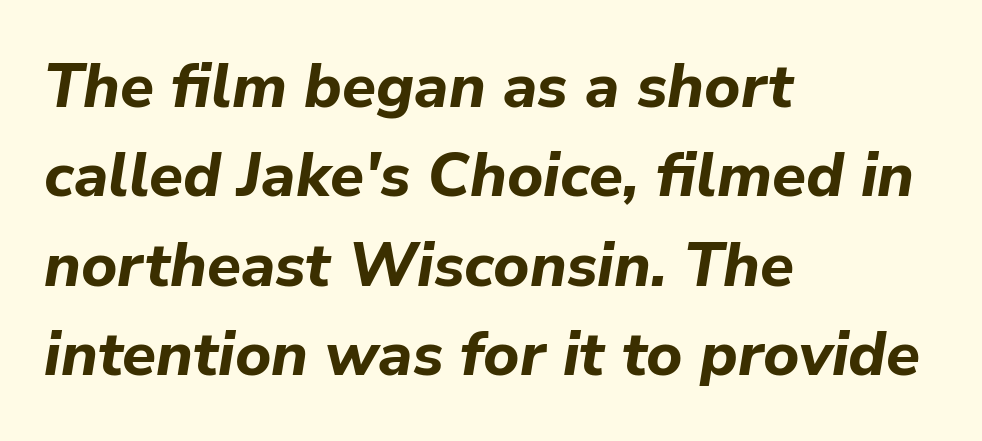
{"italic": "yes", "lean": "right", "slant_degrees": 9, "bold": "yes", "weight": "bold", "width": "normal", "stroke_contrast": "low", "x_height": "medium", "monospaced": "no", "underline": "no", "align": "left", "line_spacing": "normal", "line_spacing_ratio": 1.44, "letter_spacing": "normal", "letter_spacing_em": 0.0, "glyph_px": 62}
